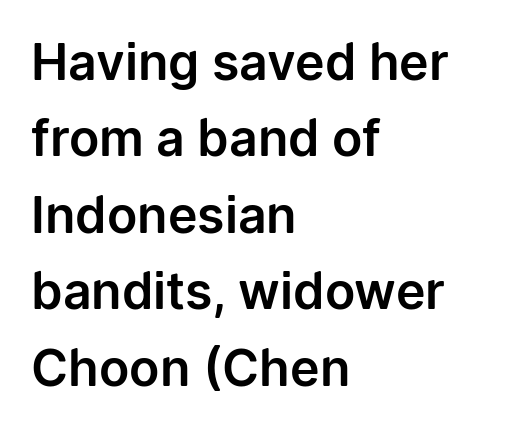
Leading: standard. Reading down the block, your eye returns to a fixed left position each line. Does extra space separate the letters? No, they use regular spacing. The font family rendered here belongs to the sans-serif group.
